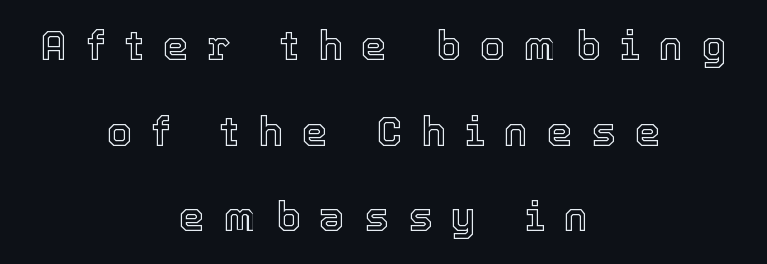
{"italic": "no", "width": "normal", "x_height": "medium", "monospaced": "no", "underline": "no", "align": "center", "line_spacing": "loose", "line_spacing_ratio": 2.09, "letter_spacing": "wide", "letter_spacing_em": 0.46, "glyph_px": 41}
